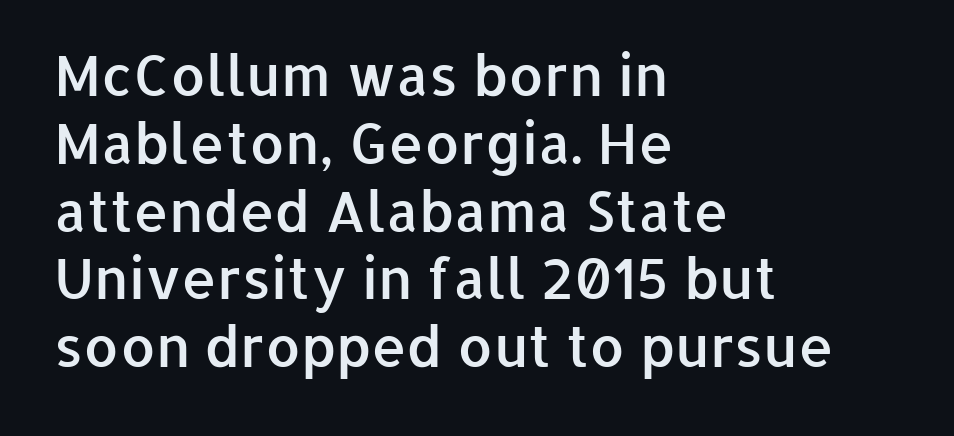
{"serif": "no", "italic": "no", "bold": "semi", "weight": "semibold", "width": "normal", "stroke_contrast": "low", "x_height": "medium", "monospaced": "no", "underline": "no", "align": "left", "line_spacing_ratio": 1.21, "letter_spacing": "normal", "letter_spacing_em": 0.0, "glyph_px": 56}
